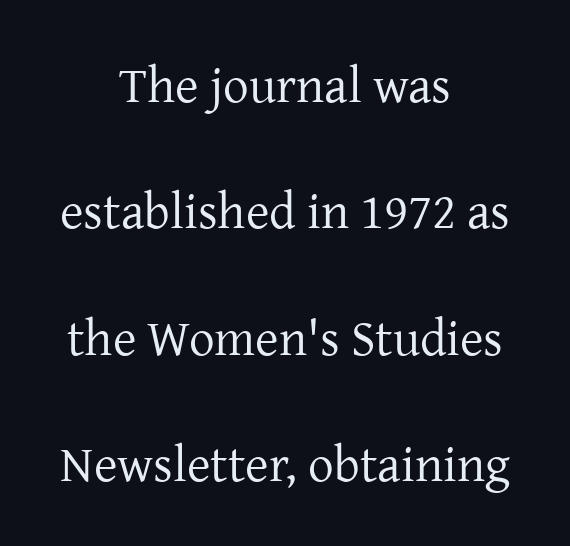
{"serif": "yes", "italic": "no", "bold": "no", "weight": "regular", "width": "normal", "stroke_contrast": "low", "x_height": "medium", "monospaced": "no", "underline": "no", "align": "center", "line_spacing": "loose", "line_spacing_ratio": 2.48, "letter_spacing": "normal", "letter_spacing_em": 0.0, "glyph_px": 51}
